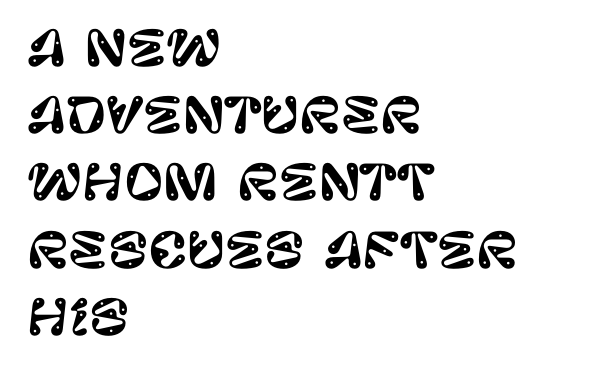
{"serif": "no", "width": "normal", "stroke_contrast": "low", "x_height": "large", "monospaced": "no", "underline": "no", "align": "left", "line_spacing": "normal", "line_spacing_ratio": 1.4, "letter_spacing": "normal", "letter_spacing_em": 0.0, "glyph_px": 48}
